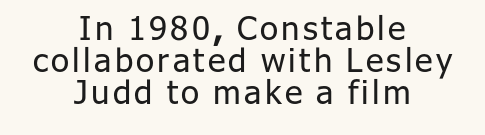
Q: Is the text bold? A: No.
Q: Is the text italic (slanted)? A: No, it is upright.
Q: Is the typeface a serif or a sans-serif typeface? A: Sans-serif.
Q: Is the text underlined? A: No.
Q: How is the paragraph aligned? A: Centered.
Q: Is the spacing between lines tight, normal or loose? A: Tight.
Q: Width (condensed, normal, or wide)? A: Normal.
Q: Stroke contrast? A: Low.
Q: x-height? A: Medium.
Q: Monospaced? A: No.
